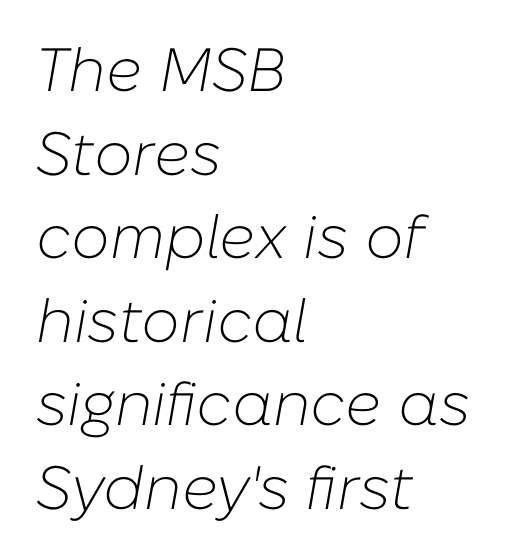
You can tell it's italic because the verticals aren't actually vertical. Check under the words: just untouched page. Left-aligned paragraph, ragged on the right. The leading is moderate, giving the passage an even texture. Default kerning and tracking; the words read as compact shapes. This sample has the flowing, uneven cadence of proportional lettering.
